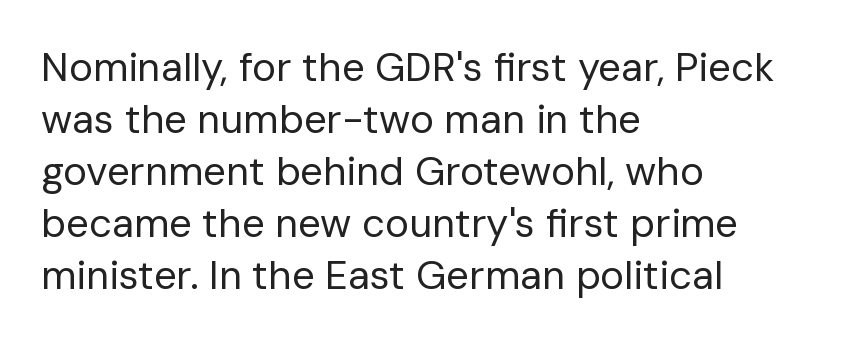
The image shows 40 px regular-weight sans-serif type, upright; set left-aligned, normal line spacing (1.3x), normal letter spacing, not underlined; low stroke contrast and a medium x-height.
